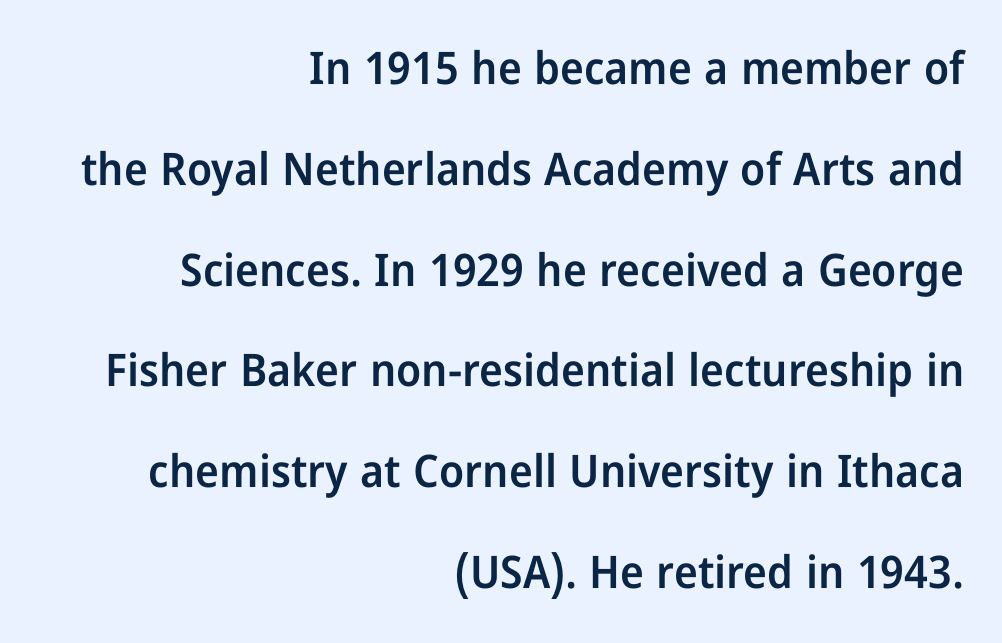
Caption: standard tracking, unaltered. Each line ends at the same right margin while the left side varies. What's the leading like? Stretched, with rows far apart. The letters advance in unequal steps, a hallmark of proportional type.
